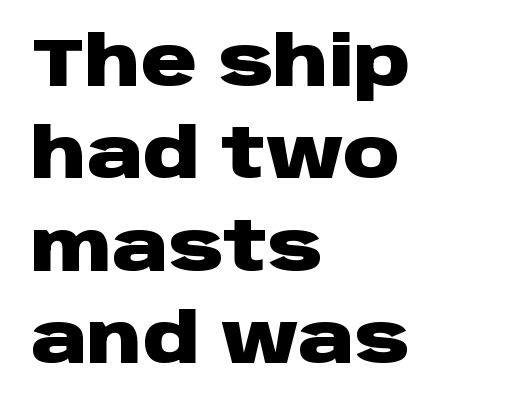
{"serif": "no", "italic": "no", "bold": "yes", "weight": "heavy", "width": "wide", "stroke_contrast": "low", "x_height": "large", "monospaced": "no", "underline": "no", "align": "left", "line_spacing": "normal", "line_spacing_ratio": 1.34, "letter_spacing": "normal", "letter_spacing_em": 0.0, "glyph_px": 69}
